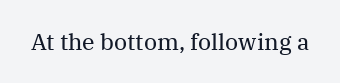
Q: Is the text bold? A: No.
Q: Is the text italic (slanted)? A: No, it is upright.
Q: Is the text underlined? A: No.
Q: Is the spacing between letters normal or unusually wide? A: Normal.
